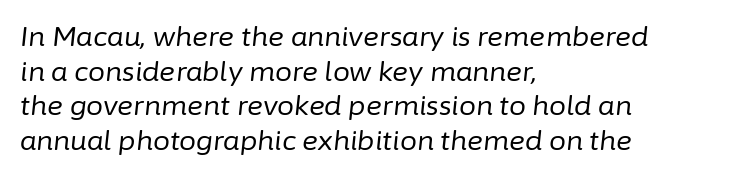
The image shows 27 px text type, italic (leaning right); set left-aligned, normal line spacing (1.28x), normal letter spacing, not underlined.
